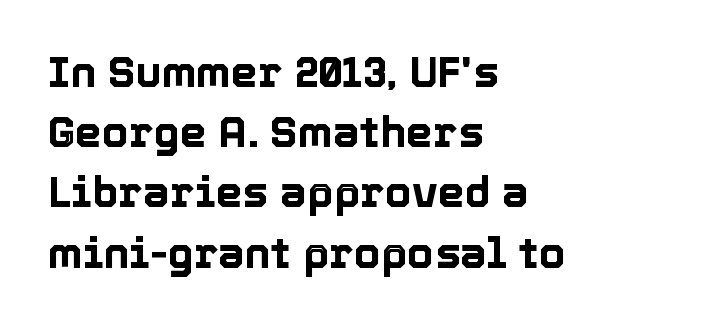
Q: Is the text italic (slanted)? A: No, it is upright.
Q: Is the text underlined? A: No.
Q: How is the paragraph aligned? A: Left-aligned.
Q: Is the spacing between letters normal or unusually wide? A: Normal.
Q: Is the spacing between lines tight, normal or loose? A: Normal.
Q: Width (condensed, normal, or wide)? A: Normal.
Q: x-height? A: Medium.
Q: Monospaced? A: No.
